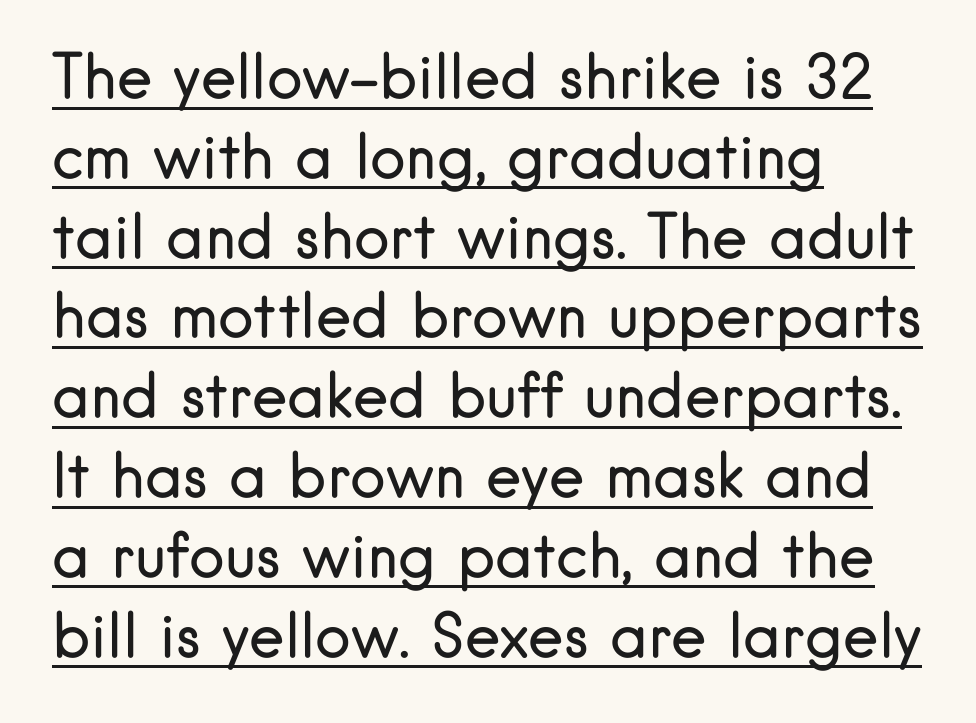
The image shows 60 px regular-weight sans-serif type, upright; set left-aligned, normal line spacing (1.33x), normal letter spacing, underlined; low stroke contrast and a small x-height.
